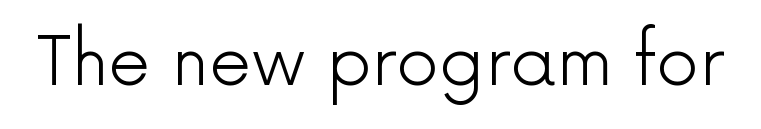
The image shows 67 px light sans-serif type, upright; set normal letter spacing, not underlined; a medium x-height.
